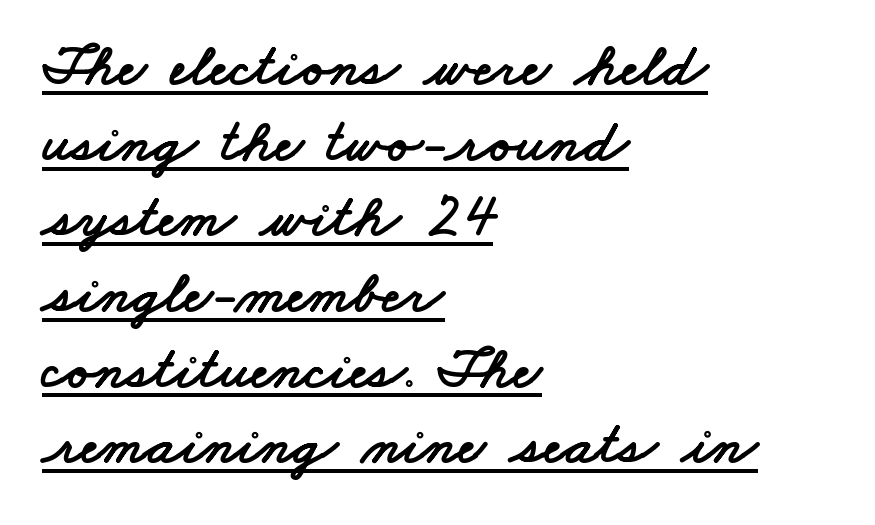
This sample uses plain, unmodified letter spacing. Is this a fixed-width face? No — the glyphs have proportional, varying widths. I'd call this a sans setting — the letters go barefoot. Glance below the letters and you will spot a drawn line.
